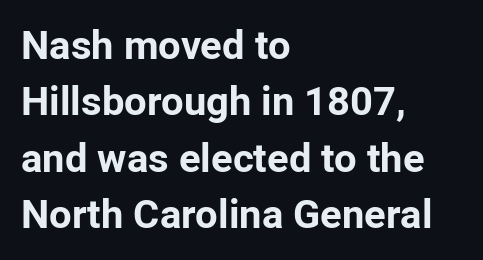
The rendering uses natural spacing where letterforms have individual widths. How heavy is the stroke? Heavy — this is a bold. The baseline area is clear. Normally led — the rows are evenly, conventionally spaced. Observe the ordinary spacing: letters are neighbours, not strangers.
